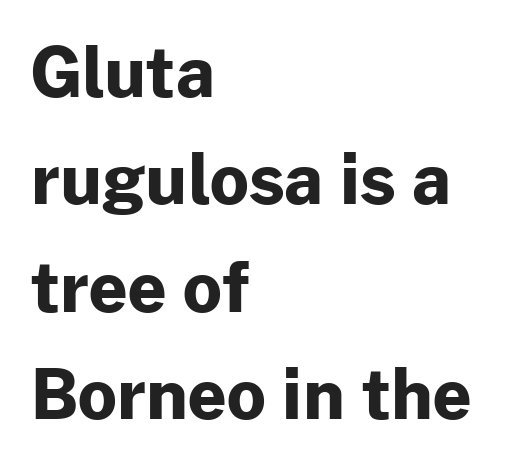
Italic: no, the glyphs are upright roman. The letterforms sit shoulder to shoulder at normal distance. Leading: standard. You can tell from the bare stems that sans-serif type was used. Just letters on the line, the space beneath them empty.
